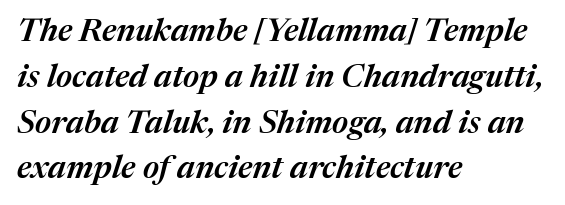
The specimen omits any rule beneath the text block's lines. All the whitespace from short lines collects on the right. If you drew a line through each stem, it would be angled. In terms of letterspacing, this is plain default setting. Semibold letterforms, between regular and bold. Proportional: the letters do not fall into vertical columns.
